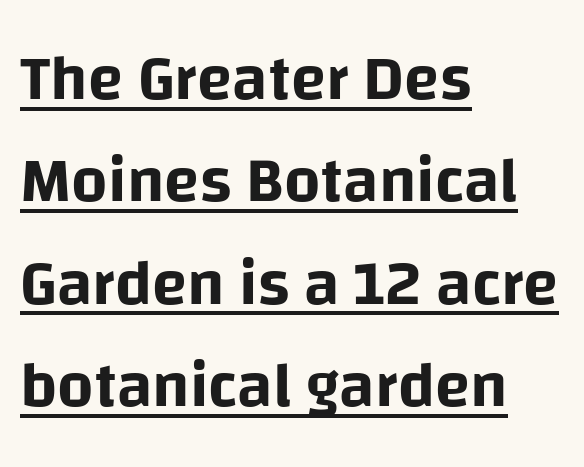
The image shows 64 px sans-serif type, upright; set left-aligned, normal line spacing (1.6x), normal letter spacing, underlined; low stroke contrast and a large x-height.
